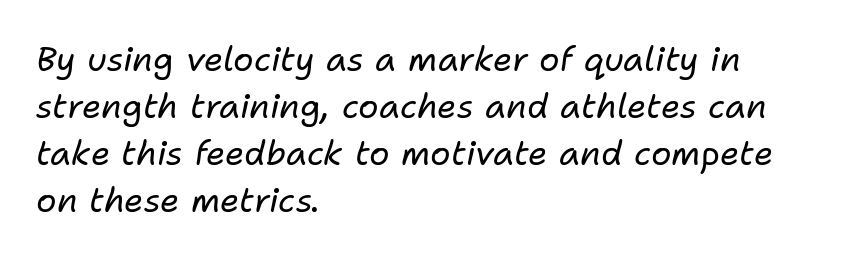
The gap between lines stays unmarked. Nobody touched the tracking dial on this one. Note the varied advance widths — an 'i' is clearly narrower than an 'm'. Ink coverage per letter is moderate at most. Quick note: italic. Which margin do the lines hug? The left one — the right edge is uneven.
